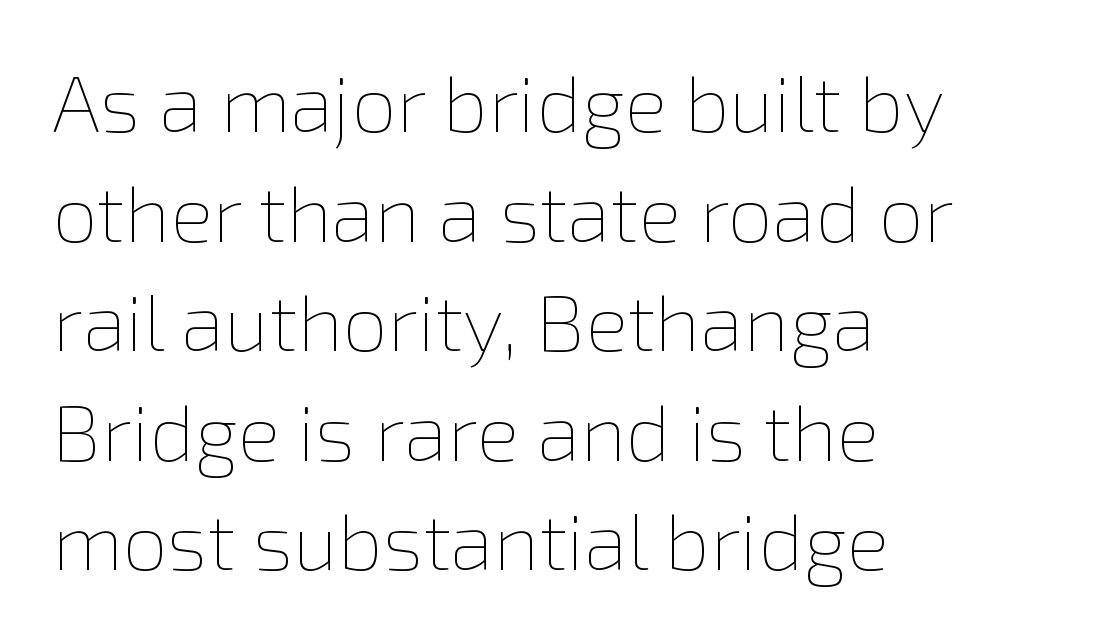
The image shows 80 px thin type, upright; set left-aligned, normal line spacing (1.37x), normal letter spacing, not underlined; a medium x-height.
